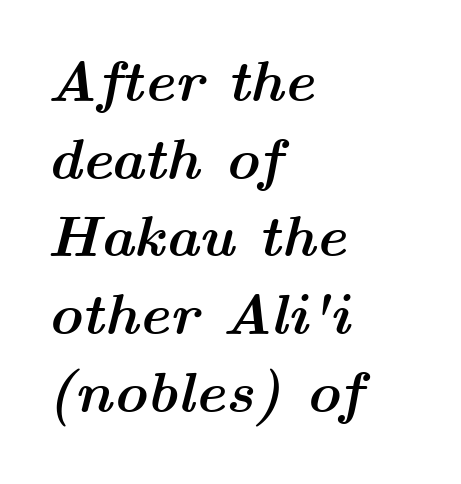
Words appear dense and cohesive because spacing is normal. Thick stems and heavy bowls — unmistakably bold. Designer's note — italics engaged. This block has exactly the height ordinary leading produces. Glance below the letters and you will spot only blank space. Leftover space on each line is placed entirely after the last word.
